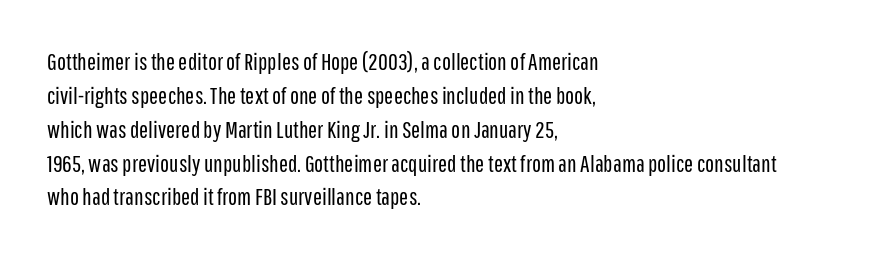
The image shows 24 px text type, upright; set left-aligned, normal line spacing (1.41x), normal letter spacing, not underlined.
